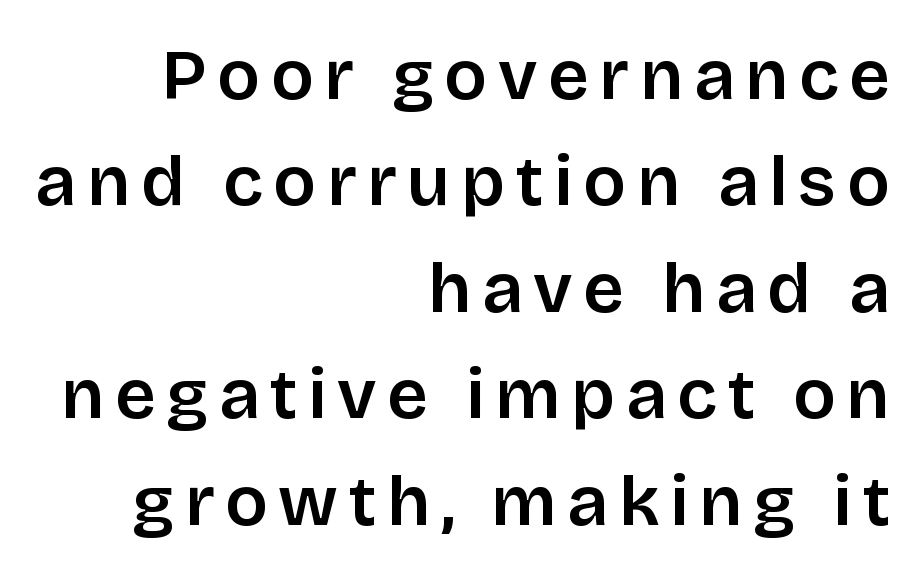
The image shows 71 px sans-serif type, upright; set right-aligned, normal line spacing (1.5x), not underlined; low stroke contrast and a large x-height.
